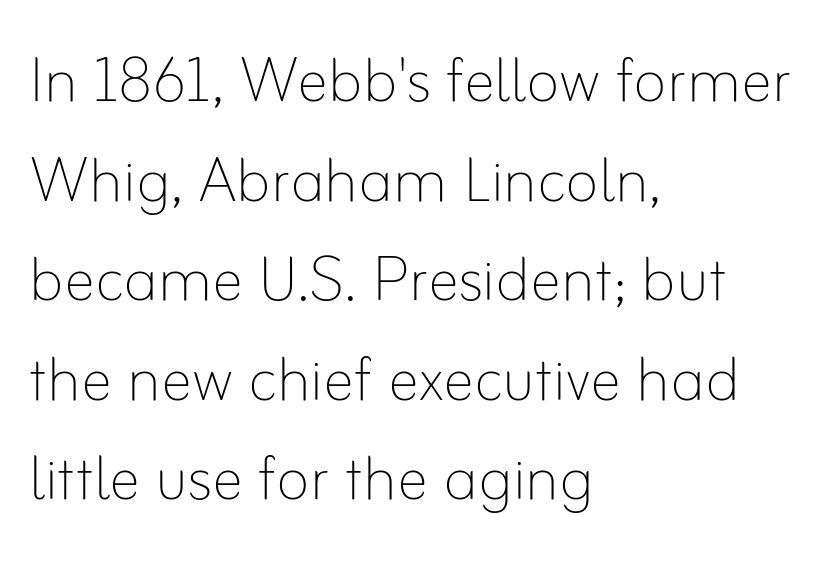
The image shows 79 px thin type, upright; set left-aligned, normal line spacing (1.26x), normal letter spacing, not underlined; low stroke contrast and a small x-height.
